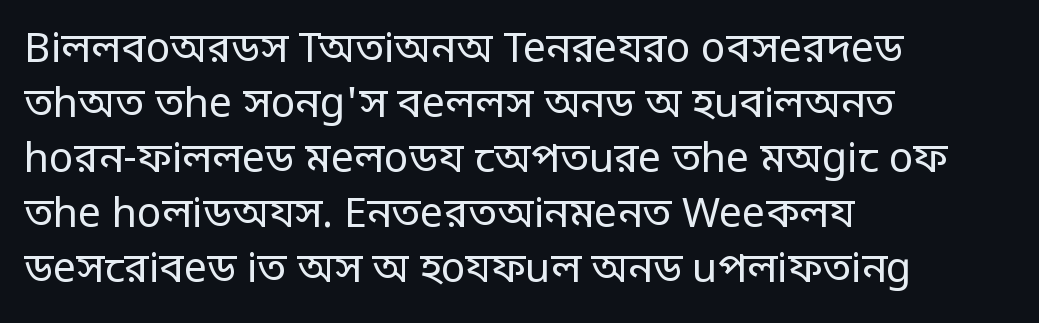
The image shows 41 px regular-weight, condensed sans-serif type, upright; set left-aligned, normal line spacing (1.34x), normal letter spacing, not underlined; low stroke contrast.
